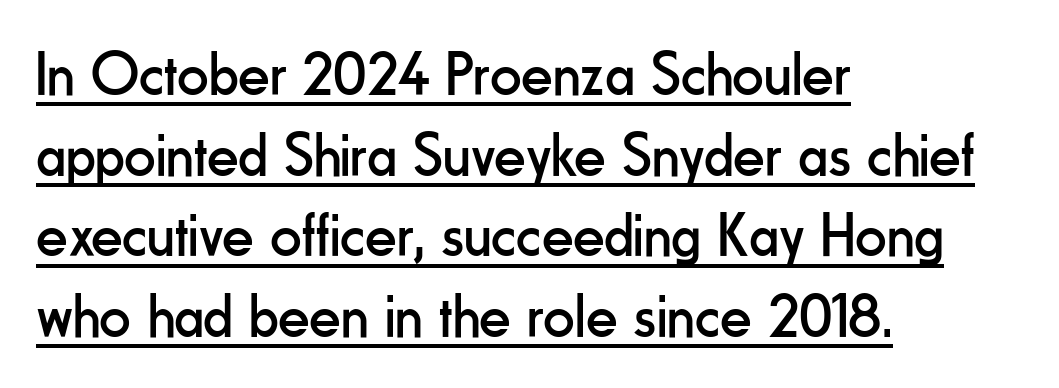
The image shows 62 px regular-weight, condensed sans-serif type, upright; set left-aligned, normal line spacing (1.3x), normal letter spacing, underlined; low stroke contrast and a small x-height.
